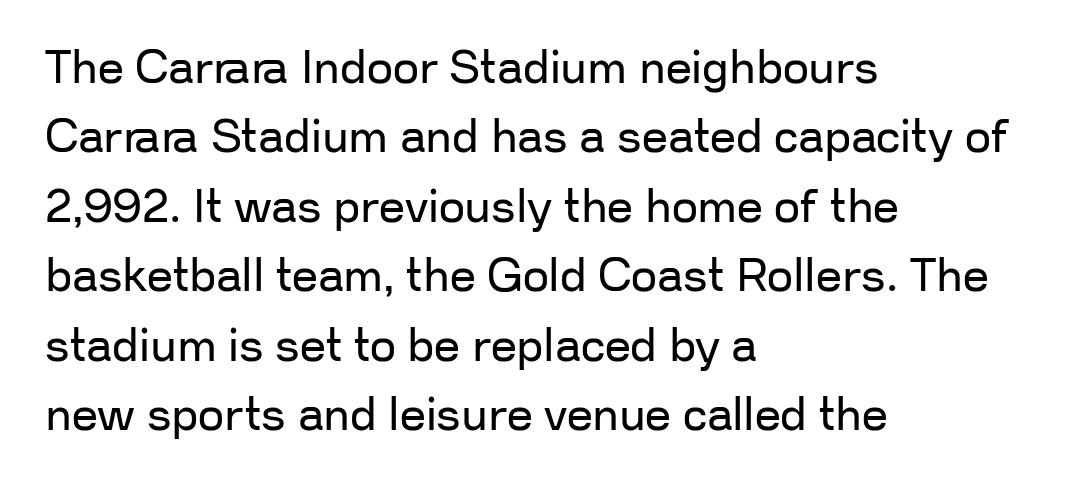
Unlike a traditional serif, this face leaves its strokes unadorned. A typesetter would call this leading conventional body-copy spacing. This sample has the flowing, uneven cadence of proportional lettering. The tracking reads as untouched default to a designer's eye. Letters rest on an invisible, unmarked baseline.
